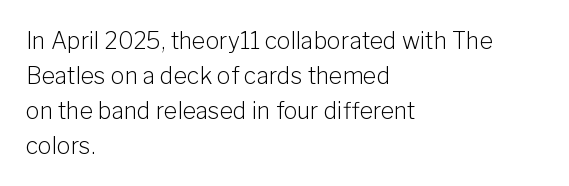
The image shows 23 px text type, upright; set left-aligned, normal line spacing (1.52x), normal letter spacing, not underlined.
